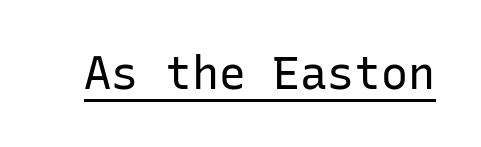
Q: Is the text bold? A: No.
Q: Is the text italic (slanted)? A: No, it is upright.
Q: Is the typeface a serif or a sans-serif typeface? A: Sans-serif.
Q: Is the text underlined? A: Yes.
Q: Is the spacing between letters normal or unusually wide? A: Normal.
Q: Width (condensed, normal, or wide)? A: Normal.
Q: Stroke contrast? A: Low.
Q: x-height? A: Medium.
Q: Monospaced? A: Yes.
